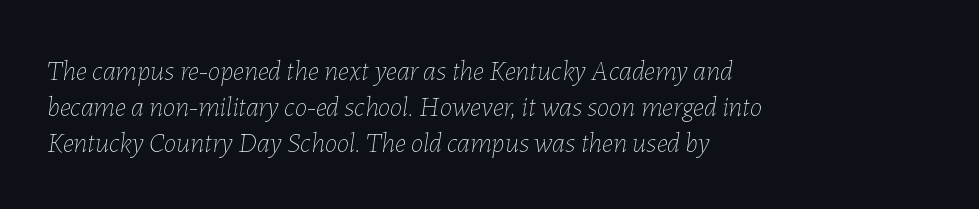
Plain, unruled lines of type. Students, note that the glyphs here touch the page at normal intervals. Think of a printed novel: that variable character pitch is what you see here. There's an unmistakable incline to the writing here. One-word summary of the alignment: left. Stems and bowls with no extra thickness — not bold.
